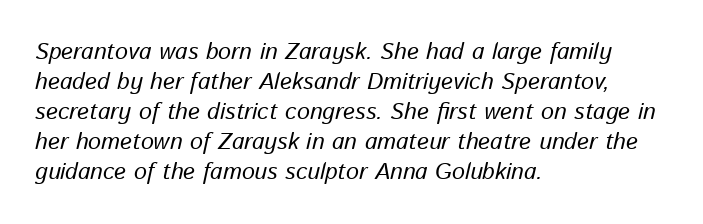
Heaviness? Minimal to ordinary, like unemphasized prose. Type without underlining. Leftover space on each line is placed entirely after the last word. Notice how descenders clear the ascenders below comfortably — that's standard leading. The passage shown leans; its letterforms are oblique.
